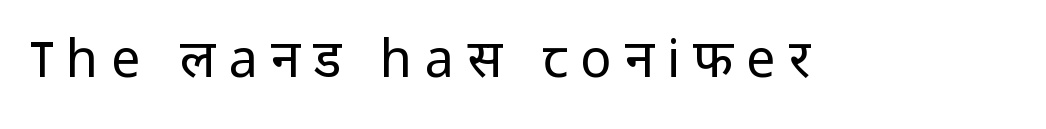
Q: Is the text bold? A: No.
Q: Is the text italic (slanted)? A: No, it is upright.
Q: Is the typeface a serif or a sans-serif typeface? A: Sans-serif.
Q: Is the text underlined? A: No.
Q: Is the spacing between letters normal or unusually wide? A: Unusually wide.
Q: Width (condensed, normal, or wide)? A: Normal.
Q: Stroke contrast? A: Low.
Q: x-height? A: Medium.
Q: Monospaced? A: No.
